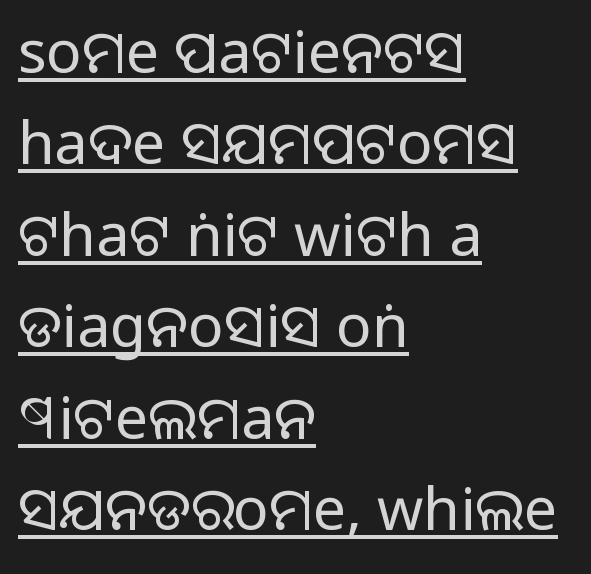
{"serif": "no", "italic": "no", "bold": "no", "weight": "regular", "width": "normal", "stroke_contrast": "low", "x_height": "large", "monospaced": "no", "underline": "yes", "align": "left", "line_spacing": "normal", "line_spacing_ratio": 1.55, "letter_spacing": "normal", "letter_spacing_em": 0.0, "glyph_px": 59}
